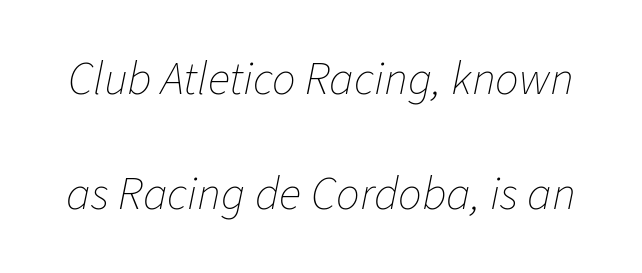
The image shows 47 px thin type, italic (leaning right); set loose line spacing (2.44x), normal letter spacing, not underlined; low stroke contrast and a medium x-height.
